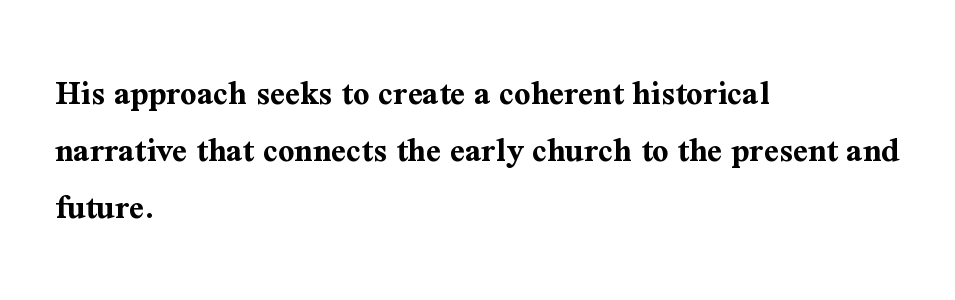
{"serif": "yes", "italic": "no", "bold": "yes", "weight": "bold", "width": "normal", "stroke_contrast": "medium", "x_height": "medium", "monospaced": "no", "underline": "no", "align": "left", "line_spacing": "normal", "line_spacing_ratio": 1.59, "letter_spacing": "normal", "letter_spacing_em": 0.0, "glyph_px": 36}
